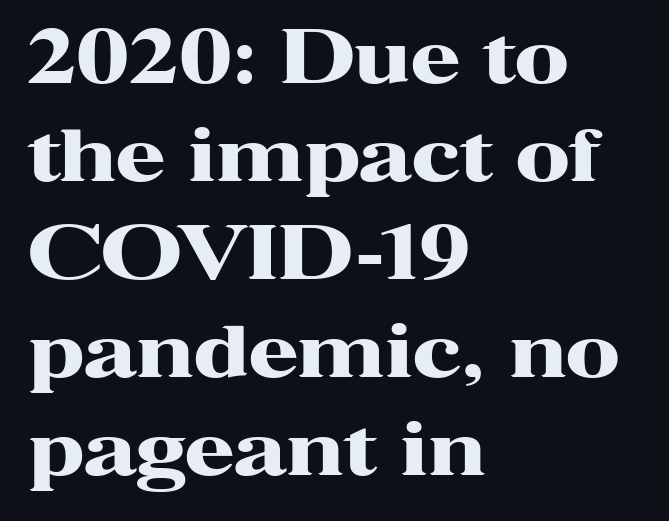
{"serif": "yes", "italic": "no", "bold": "yes", "weight": "heavy", "width": "wide", "stroke_contrast": "high", "x_height": "medium", "monospaced": "no", "underline": "no", "align": "left", "line_spacing": "normal", "line_spacing_ratio": 1.36, "letter_spacing": "normal", "letter_spacing_em": 0.0, "glyph_px": 72}
